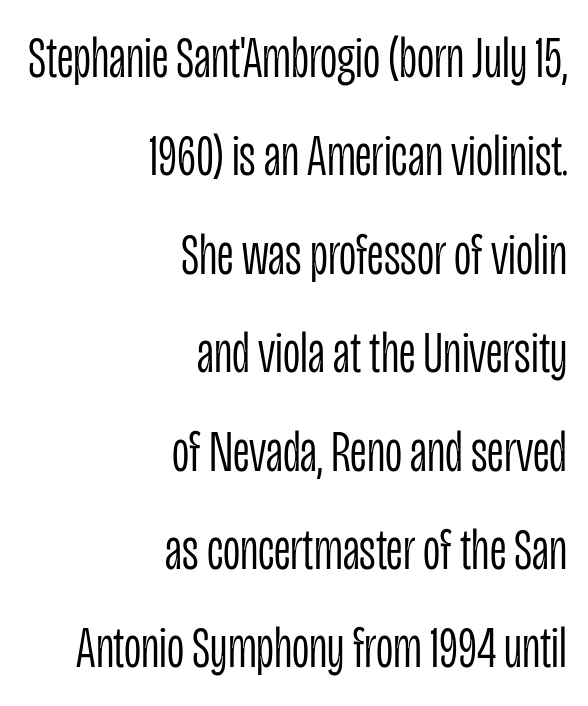
Q: Is the text bold? A: No.
Q: Is the text italic (slanted)? A: No, it is upright.
Q: Is the typeface a serif or a sans-serif typeface? A: Sans-serif.
Q: Is the text underlined? A: No.
Q: How is the paragraph aligned? A: Right-aligned.
Q: Is the spacing between letters normal or unusually wide? A: Normal.
Q: Is the spacing between lines tight, normal or loose? A: Normal.
Q: Width (condensed, normal, or wide)? A: Condensed.
Q: Stroke contrast? A: Low.
Q: x-height? A: Large.
Q: Monospaced? A: No.
